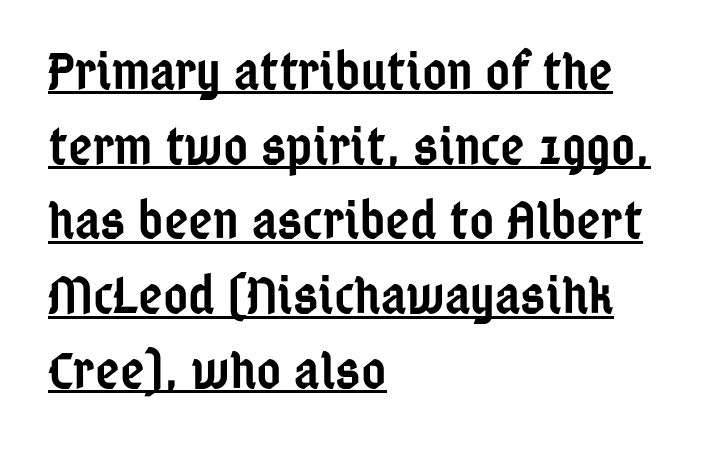
Q: Is the text bold? A: Semi-bold.
Q: Is the text italic (slanted)? A: No, it is upright.
Q: Is the typeface a serif or a sans-serif typeface? A: Sans-serif.
Q: Is the text underlined? A: Yes.
Q: How is the paragraph aligned? A: Left-aligned.
Q: Is the spacing between letters normal or unusually wide? A: Normal.
Q: Is the spacing between lines tight, normal or loose? A: Normal.
Q: Width (condensed, normal, or wide)? A: Condensed.
Q: Stroke contrast? A: Low.
Q: x-height? A: Medium.
Q: Monospaced? A: No.
